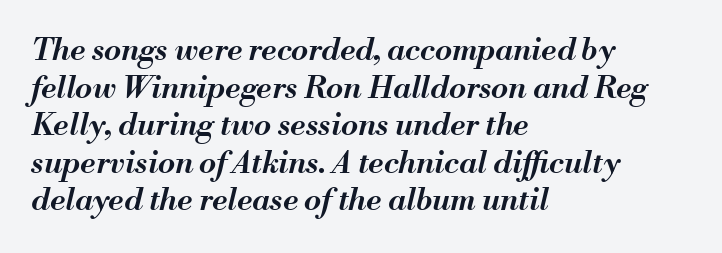
Q: Is the text bold? A: Semi-bold.
Q: Is the text italic (slanted)? A: Yes, it leans right by about 13 degrees.
Q: Is the text underlined? A: No.
Q: How is the paragraph aligned? A: Left-aligned.
Q: Is the spacing between letters normal or unusually wide? A: Normal.
Q: Width (condensed, normal, or wide)? A: Normal.
Q: Stroke contrast? A: Medium.
Q: x-height? A: Small.
Q: Monospaced? A: No.
